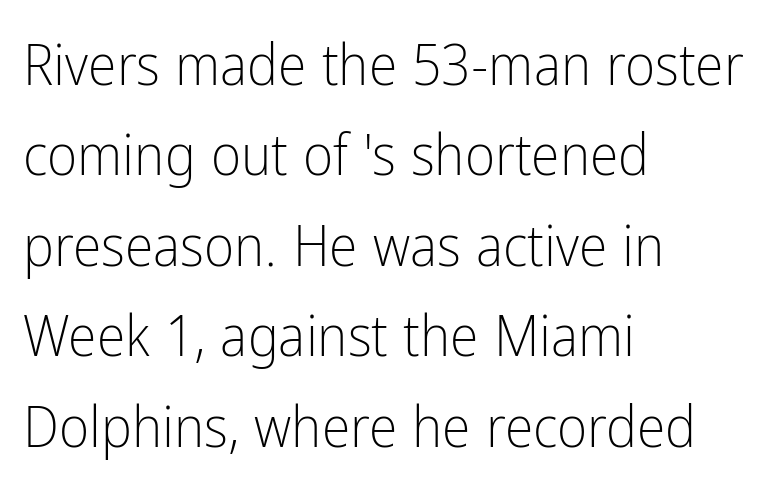
Vertically, the passage feels balanced, rows spaced as you'd expect. The lettering holds an erect, upright posture throughout. Think standard paragraph weight, or any step lighter than that. In terms of letterform style, serifs are entirely absent. The paragraph shown leans on its left margin.
